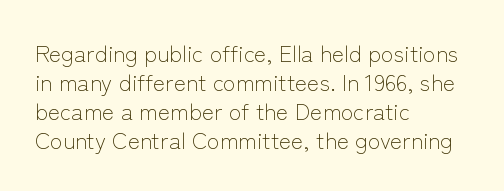
A typesetter would call this zero additional tracking. If you drew a line through each stem, it would be perfectly vertical. This block has exactly the height ordinary leading produces. Teacher's note: observe the even left margin — that is flush-left alignment. The area under the type is left untouched. This is not heavy type; no bold has been used.
